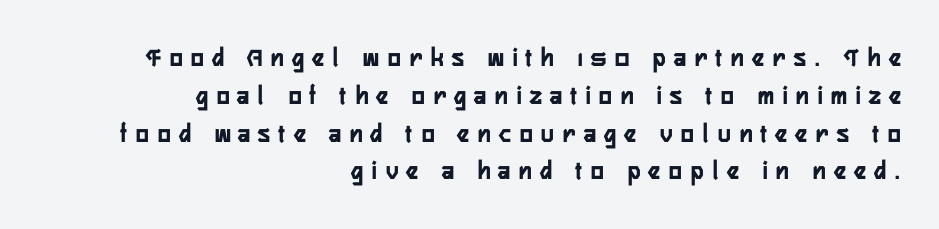
Q: Is the text italic (slanted)? A: No, it is upright.
Q: Is the text underlined? A: No.
Q: How is the paragraph aligned? A: Right-aligned.
Q: Is the spacing between letters normal or unusually wide? A: Unusually wide.
Q: Is the spacing between lines tight, normal or loose? A: Normal.
